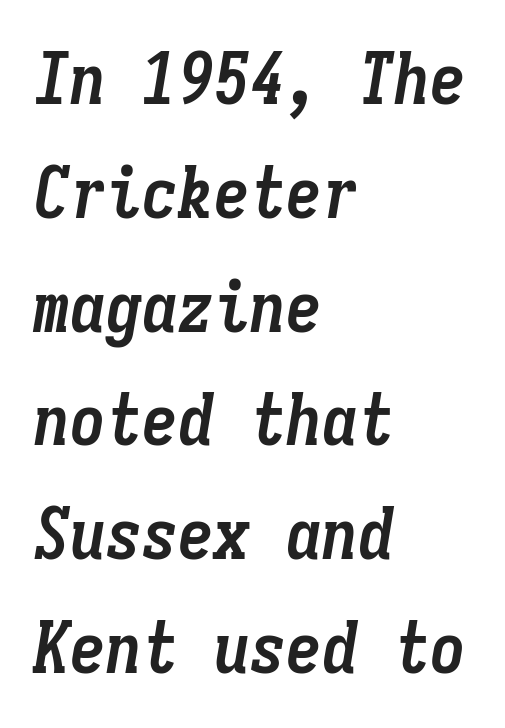
{"italic": "yes", "lean": "right", "slant_degrees": 9, "bold": "yes", "weight": "semibold", "width": "condensed", "stroke_contrast": "low", "x_height": "medium", "monospaced": "yes", "underline": "no", "align": "left", "line_spacing": "normal", "line_spacing_ratio": 1.58, "letter_spacing": "normal", "letter_spacing_em": 0.0, "glyph_px": 72}
